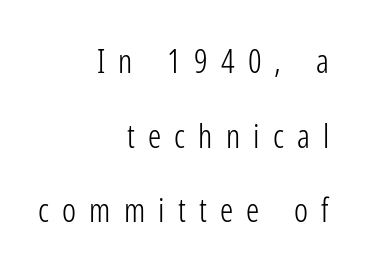
{"serif": "no", "italic": "no", "bold": "no", "weight": "light", "width": "condensed", "stroke_contrast": "low", "x_height": "medium", "monospaced": "no", "underline": "no", "align": "right", "line_spacing": "loose", "line_spacing_ratio": 2.26, "letter_spacing": "wide", "letter_spacing_em": 0.4, "glyph_px": 33}
